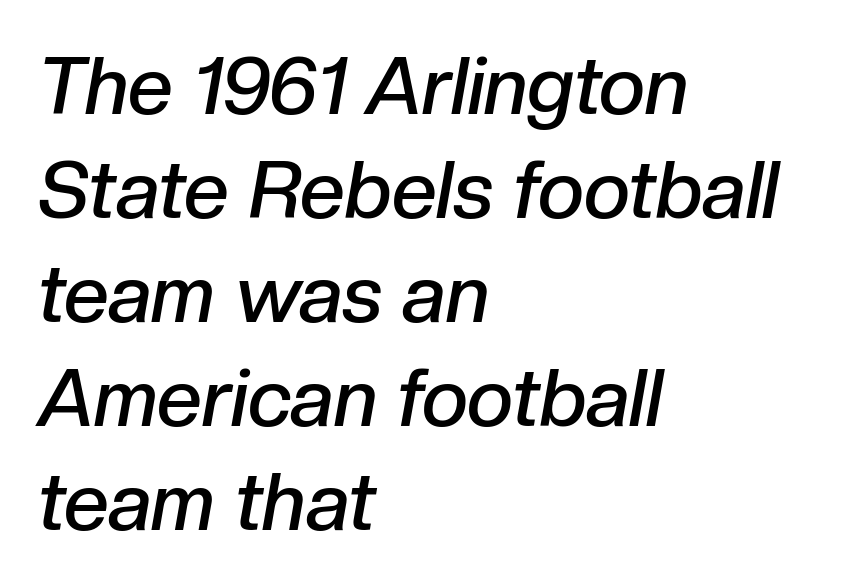
The image shows 80 px semibold type, italic (leaning right); set left-aligned, normal line spacing (1.3x), normal letter spacing, not underlined; low stroke contrast and a medium x-height.
